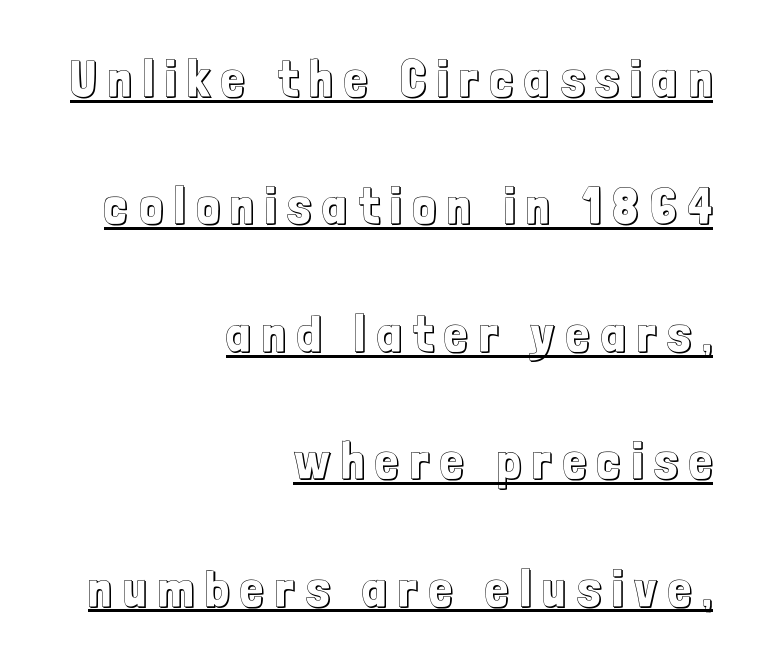
Each line ends at the same right margin while the left side varies. This is roman type, the default non-slanted kind. Compared with typical paragraphs, the rows here are farther apart. The rendered words wear a rule along their underside.
